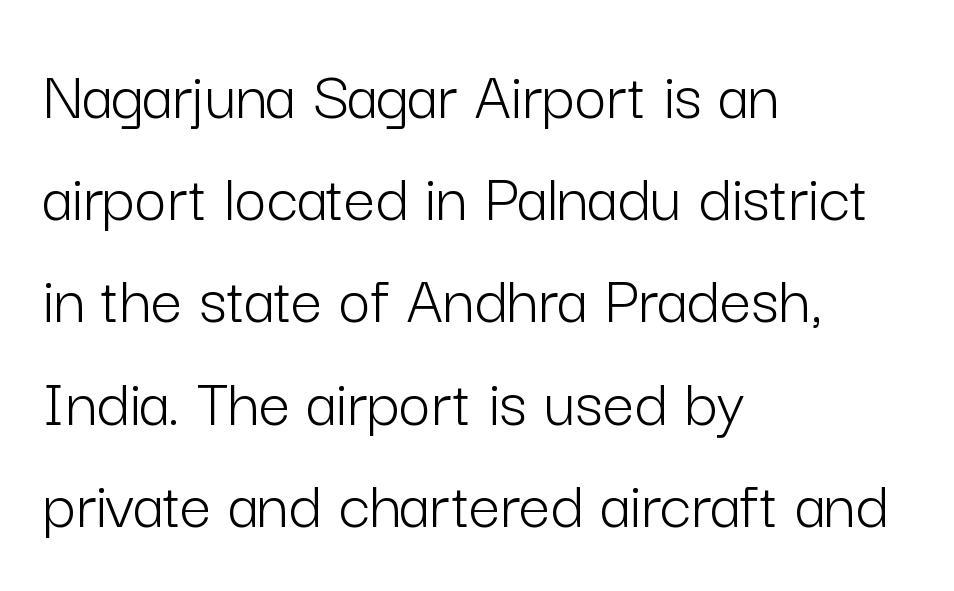
Q: Is the text bold? A: No.
Q: Is the text italic (slanted)? A: No, it is upright.
Q: Is the typeface a serif or a sans-serif typeface? A: Sans-serif.
Q: Is the text underlined? A: No.
Q: How is the paragraph aligned? A: Left-aligned.
Q: Is the spacing between letters normal or unusually wide? A: Normal.
Q: Is the spacing between lines tight, normal or loose? A: Normal.
Q: Width (condensed, normal, or wide)? A: Normal.
Q: Stroke contrast? A: Low.
Q: x-height? A: Medium.
Q: Monospaced? A: No.
